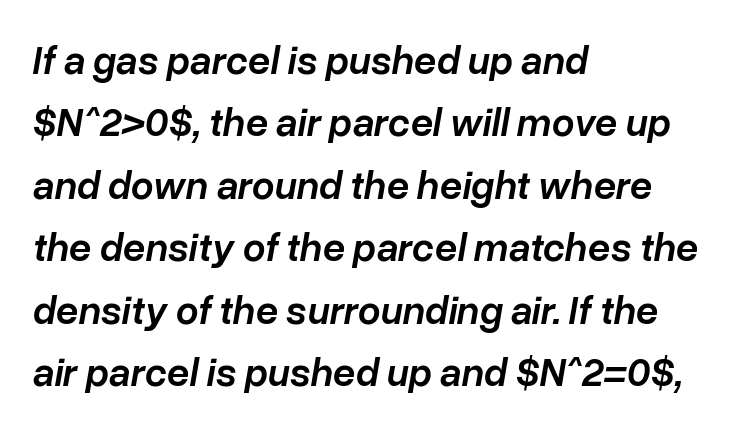
The image shows 40 px semibold type, italic (leaning right); set left-aligned, normal line spacing (1.56x), normal letter spacing, not underlined; low stroke contrast and a medium x-height.
